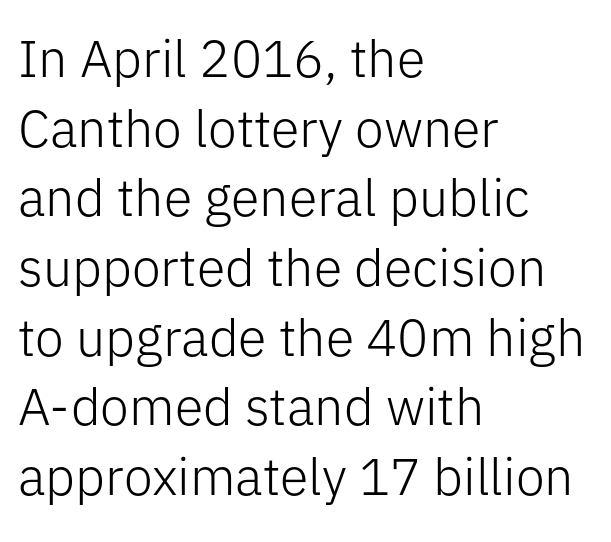
The image shows 52 px light sans-serif type, upright; set left-aligned, normal line spacing (1.34x), normal letter spacing, not underlined; low stroke contrast and a medium x-height.
